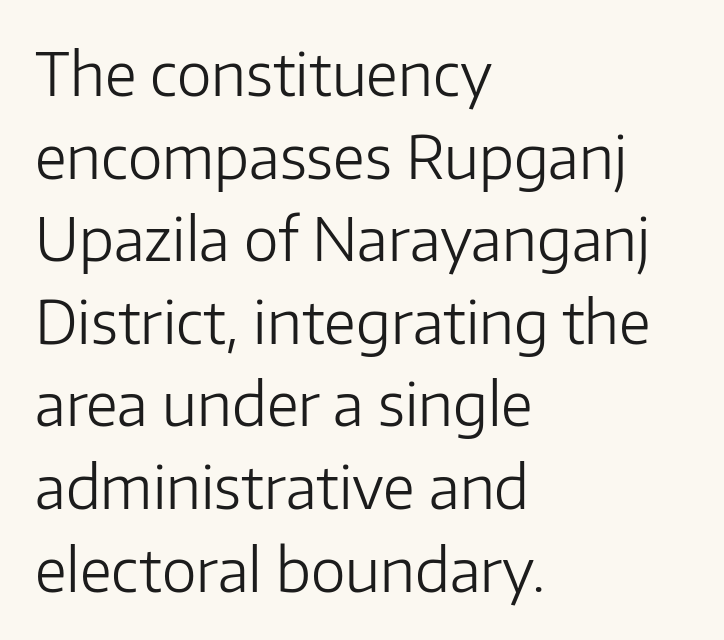
The image shows 59 px light sans-serif type, upright; set left-aligned, normal line spacing (1.4x), normal letter spacing, not underlined; low stroke contrast and a medium x-height.
